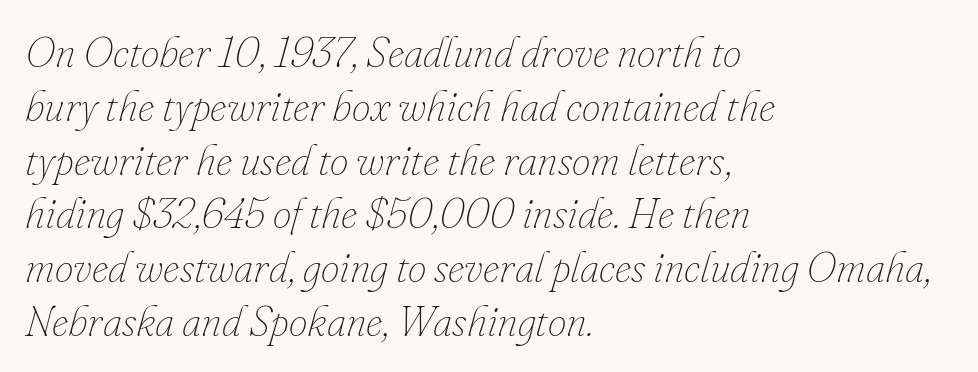
{"italic": "yes", "lean": "right", "slant_degrees": 16, "bold": "no", "weight": "thin", "width": "normal", "stroke_contrast": "low", "x_height": "small", "monospaced": "no", "underline": "no", "align": "left", "line_spacing": "normal", "line_spacing_ratio": 1.28, "letter_spacing": "normal", "letter_spacing_em": 0.0, "glyph_px": 42}
